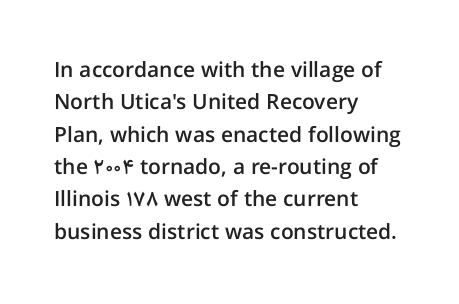
The image shows 21 px text type, upright; set left-aligned, normal line spacing (1.54x), normal letter spacing, not underlined.
